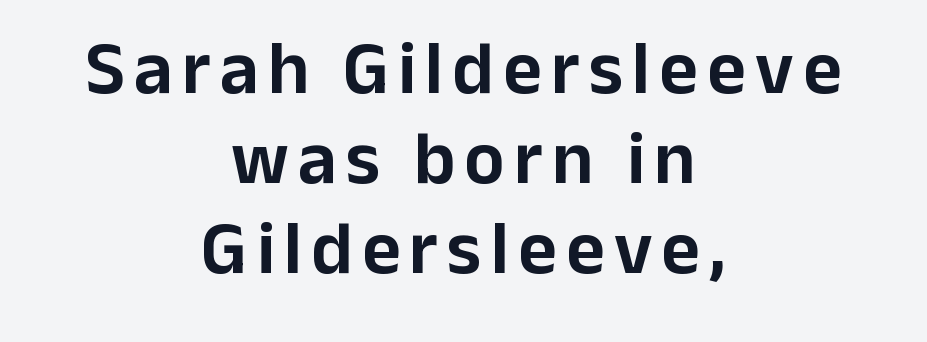
{"serif": "no", "italic": "no", "width": "normal", "stroke_contrast": "low", "x_height": "medium", "monospaced": "no", "underline": "no", "align": "center", "line_spacing_ratio": 1.2, "glyph_px": 75}
